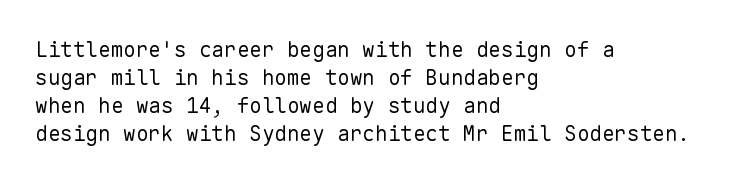
Visually the block forms a straight wall on the left and a jagged coastline on the right. Style check: upright. Bold? No — there's no thickening of the strokes. Notice how descenders clear the ascenders below comfortably — that's standard leading. Each word holds together tightly as a unit, with standard inter-letter gaps.
